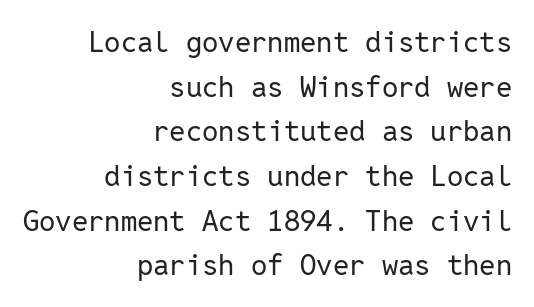
This is the regular roman posture of the typeface. Vertical spacing — default. Every row of glyphs terminates at an identical x-position on the right. Nothing sits at the stroke ends, so this counts as sans-serif.
